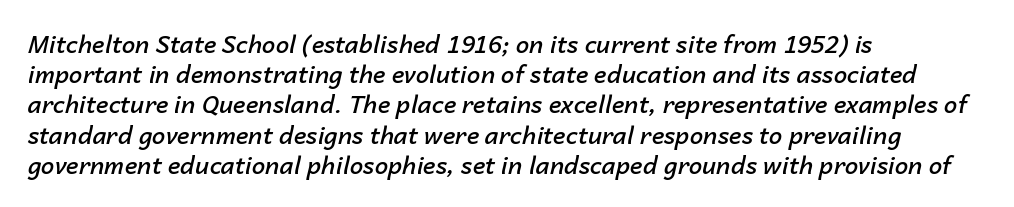
Q: Is the text bold? A: Semi-bold.
Q: Is the text italic (slanted)? A: Yes, it leans right by about 14 degrees.
Q: Is the text underlined? A: No.
Q: How is the paragraph aligned? A: Left-aligned.
Q: Is the spacing between letters normal or unusually wide? A: Normal.
Q: Is the spacing between lines tight, normal or loose? A: Normal.
